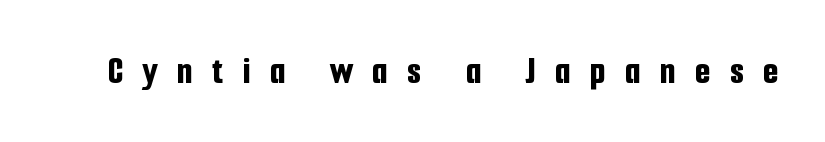
Q: Is the text bold? A: Yes.
Q: Is the text italic (slanted)? A: No, it is upright.
Q: Is the typeface a serif or a sans-serif typeface? A: Sans-serif.
Q: Is the text underlined? A: No.
Q: Is the spacing between letters normal or unusually wide? A: Unusually wide.
Q: Width (condensed, normal, or wide)? A: Condensed.
Q: Stroke contrast? A: Low.
Q: x-height? A: Medium.
Q: Monospaced? A: No.
